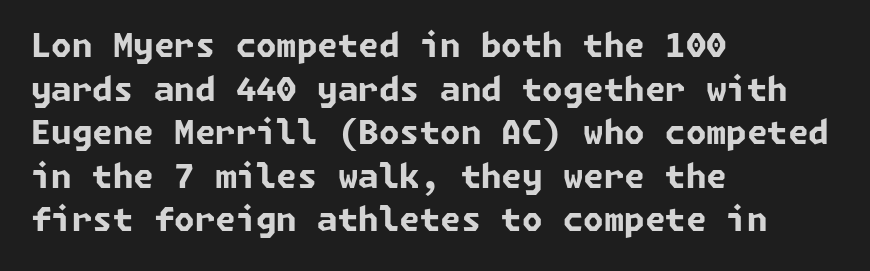
{"serif": "no", "bold": "yes", "weight": "bold", "width": "normal", "stroke_contrast": "low", "x_height": "medium", "underline": "no", "align": "left", "line_spacing": "normal", "line_spacing_ratio": 1.32, "letter_spacing": "normal", "letter_spacing_em": 0.0, "glyph_px": 33}
